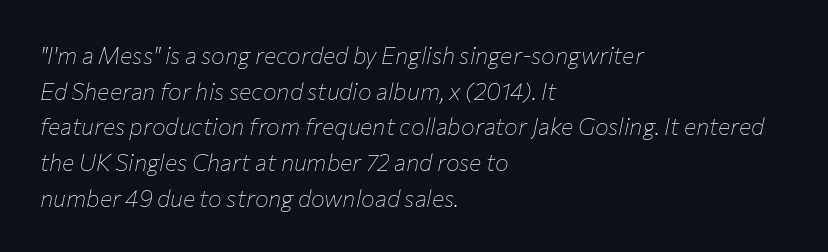
{"italic": "yes", "lean": "right", "slant_degrees": 12, "bold": "no", "underline": "no", "align": "left", "line_spacing": "normal", "line_spacing_ratio": 1.55, "letter_spacing": "normal", "letter_spacing_em": 0.0, "glyph_px": 23}
